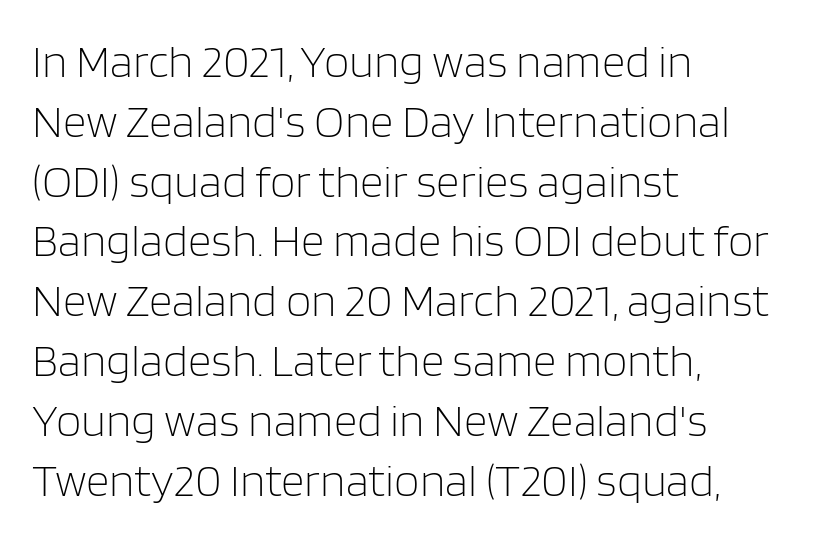
Q: Is the text bold? A: No.
Q: Is the text italic (slanted)? A: No, it is upright.
Q: Is the typeface a serif or a sans-serif typeface? A: Sans-serif.
Q: Is the text underlined? A: No.
Q: How is the paragraph aligned? A: Left-aligned.
Q: Is the spacing between letters normal or unusually wide? A: Normal.
Q: Is the spacing between lines tight, normal or loose? A: Normal.
Q: Width (condensed, normal, or wide)? A: Normal.
Q: Stroke contrast? A: Low.
Q: x-height? A: Large.
Q: Monospaced? A: No.
